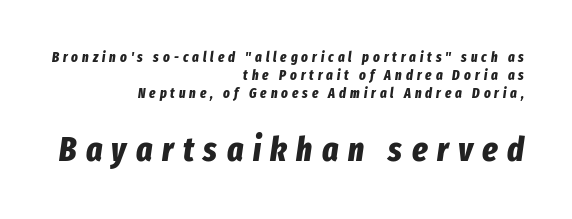
{"italic": "yes", "lean": "right", "slant_degrees": 8, "bold": "yes", "weight": "bold", "width": "condensed", "stroke_contrast": "low", "x_height": "medium", "monospaced": "no", "underline": "no", "align": "right", "line_spacing": "normal", "line_spacing_ratio": 1.28, "letter_spacing": "wide", "letter_spacing_em": 0.28, "larger_block": "second", "size_ratio": 2.43, "glyph_px": 34}
